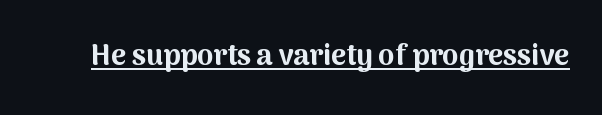
{"serif": "no", "italic": "no", "bold": "yes", "weight": "bold", "width": "normal", "stroke_contrast": "medium", "x_height": "medium", "monospaced": "no", "underline": "yes", "letter_spacing": "normal", "letter_spacing_em": 0.0, "glyph_px": 29}
